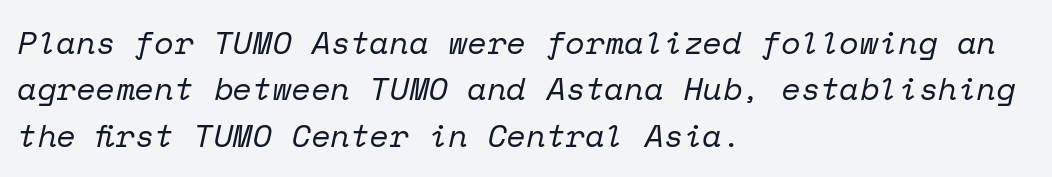
Q: Is the text bold? A: No.
Q: Is the text italic (slanted)? A: Yes, it leans right by about 12 degrees.
Q: Is the typeface a serif or a sans-serif typeface? A: Serif.
Q: Is the text underlined? A: No.
Q: How is the paragraph aligned? A: Left-aligned.
Q: Is the spacing between letters normal or unusually wide? A: Normal.
Q: Is the spacing between lines tight, normal or loose? A: Normal.
Q: Width (condensed, normal, or wide)? A: Normal.
Q: Stroke contrast? A: Low.
Q: x-height? A: Medium.
Q: Monospaced? A: Yes.
